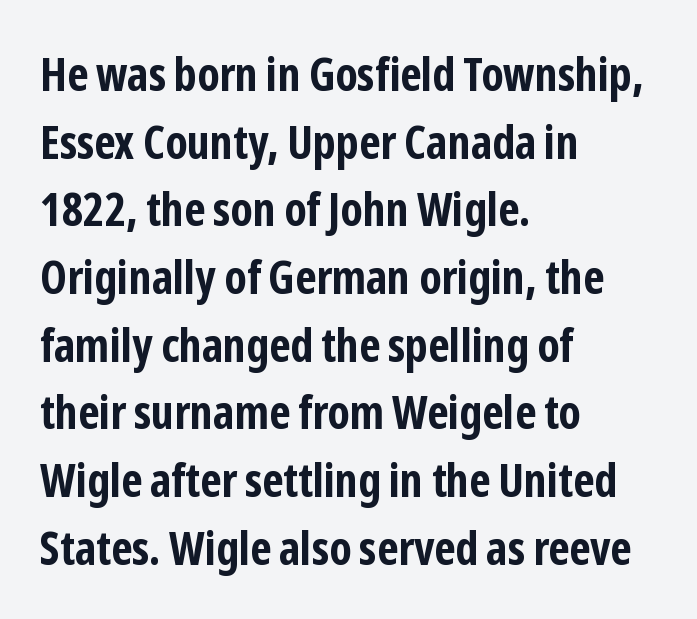
{"serif": "no", "italic": "no", "bold": "yes", "weight": "bold", "width": "condensed", "stroke_contrast": "low", "x_height": "medium", "monospaced": "no", "underline": "no", "align": "left", "line_spacing": "normal", "line_spacing_ratio": 1.44, "letter_spacing": "normal", "letter_spacing_em": 0.0, "glyph_px": 47}
